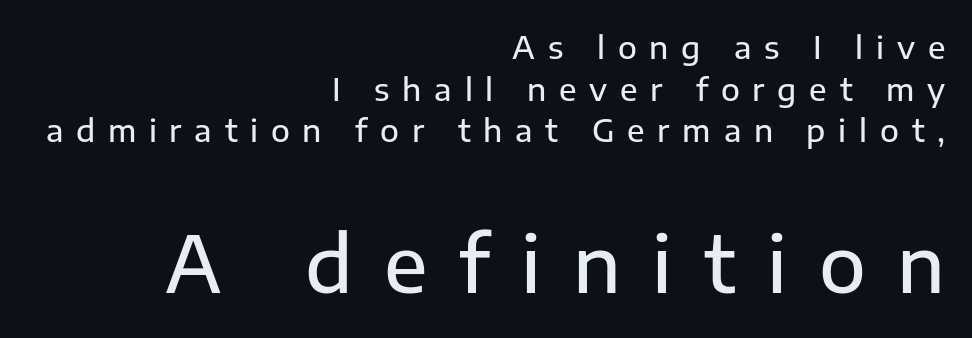
These lines were composed using upright roman letters. Leftover space on each line is placed entirely before the opening word. The space beneath each line is pristine and unruled. Tracking value appears strongly positive — letters spread wide. Grotesque or geometric, the face here clearly has no serifs.
